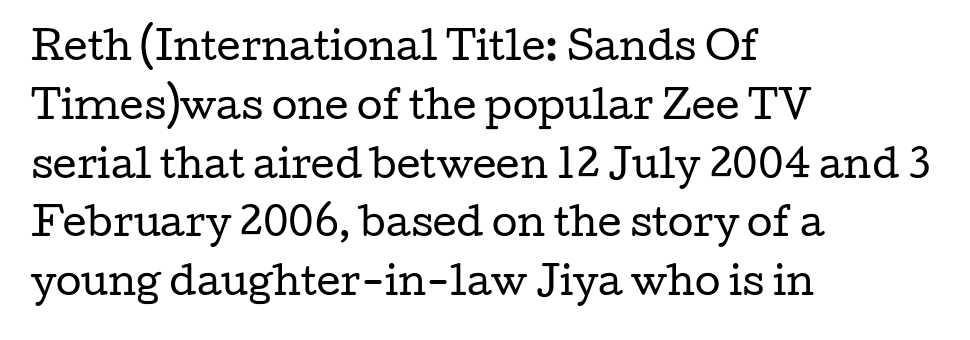
Q: Is the text bold? A: No.
Q: Is the text italic (slanted)? A: No, it is upright.
Q: Is the typeface a serif or a sans-serif typeface? A: Serif.
Q: Is the text underlined? A: No.
Q: How is the paragraph aligned? A: Left-aligned.
Q: Is the spacing between letters normal or unusually wide? A: Normal.
Q: Is the spacing between lines tight, normal or loose? A: Normal.
Q: Width (condensed, normal, or wide)? A: Wide.
Q: Stroke contrast? A: Low.
Q: x-height? A: Medium.
Q: Monospaced? A: No.
